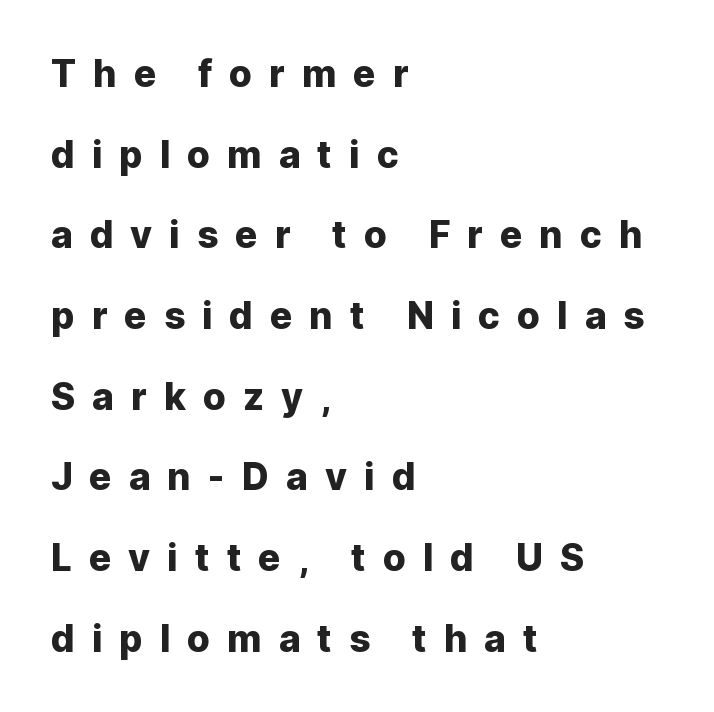
The image shows 37 px sans-serif type, upright; set left-aligned, loose line spacing (2.18x), unusually wide letter spacing (+0.46 em), not underlined; low stroke contrast and a medium x-height.
